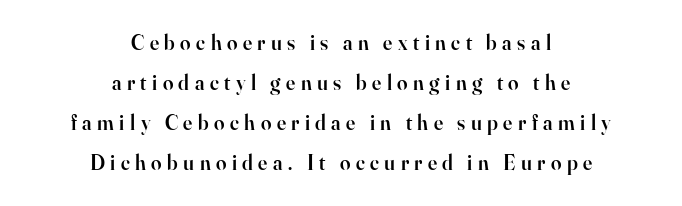
The image shows 21 px text type, upright; set centered, loose line spacing (1.91x), unusually wide letter spacing (+0.26 em), not underlined.
